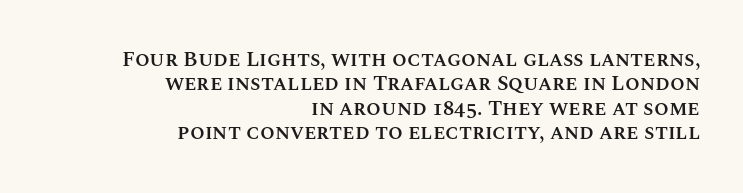
The image shows 21 px text type, upright; set right-aligned, line spacing 1.16x, normal letter spacing, not underlined.
